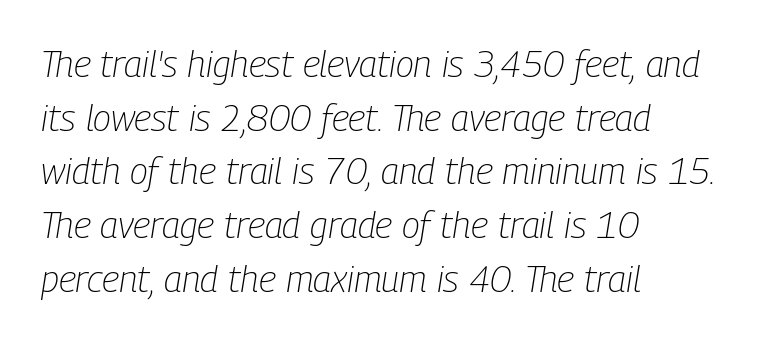
{"italic": "yes", "lean": "right", "slant_degrees": 9, "bold": "no", "weight": "light", "width": "condensed", "stroke_contrast": "low", "x_height": "medium", "monospaced": "no", "underline": "no", "align": "left", "line_spacing": "normal", "line_spacing_ratio": 1.45, "letter_spacing": "normal", "letter_spacing_em": 0.0, "glyph_px": 37}
